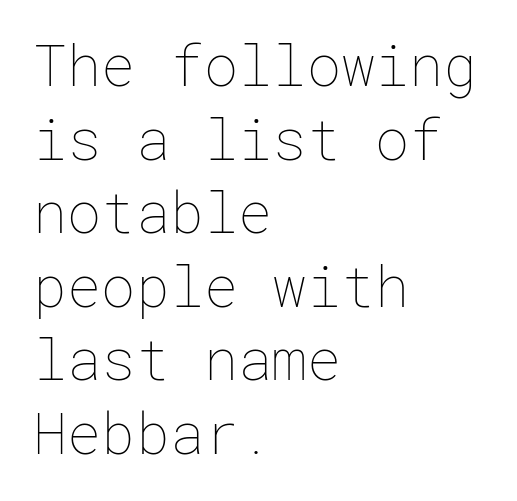
Q: Is the text bold? A: No.
Q: Is the text italic (slanted)? A: No, it is upright.
Q: Is the text underlined? A: No.
Q: How is the paragraph aligned? A: Left-aligned.
Q: Is the spacing between letters normal or unusually wide? A: Normal.
Q: Is the spacing between lines tight, normal or loose? A: Normal.
Q: Width (condensed, normal, or wide)? A: Normal.
Q: Stroke contrast? A: Low.
Q: x-height? A: Medium.
